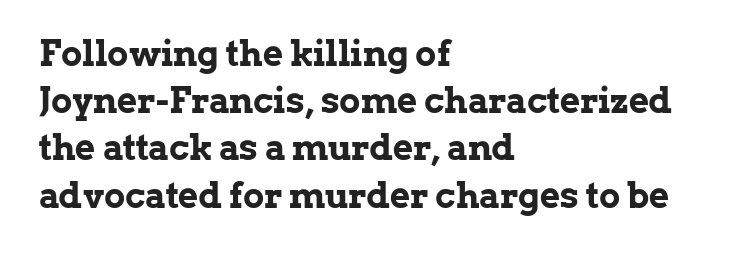
No word sits above an underline. The font family rendered here belongs to the serif group. In terms of weight, the rendering is a true, heavy bold. The letters sit at their default tracking, neither squeezed nor spread. It's the straight-up-and-down kind of type.
